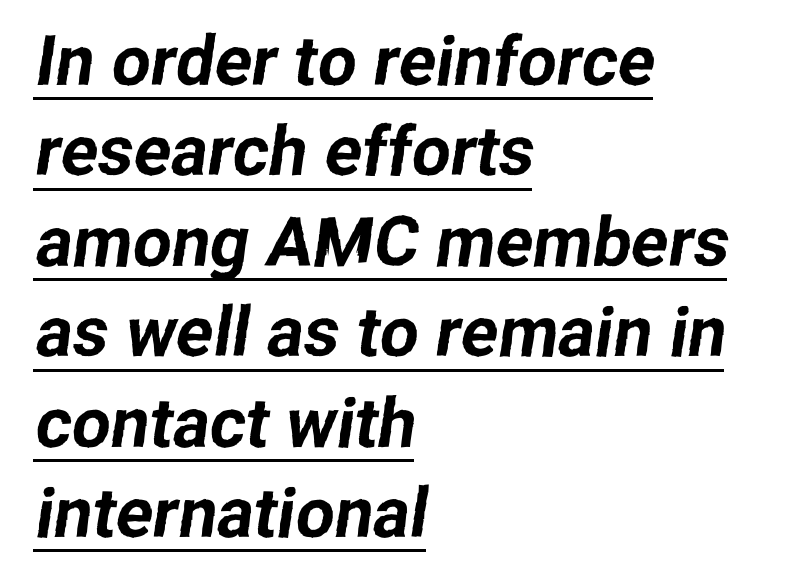
Left-aligned paragraph, ragged on the right. Notice how a bar underscores the lettering throughout. Looks like regular typesetting: each glyph gets only the width it needs. Reading down the column, the eye jumps a familiar distance to each next line. How are the letters spaced? Ordinarily, with no added tracking. Regarding serifs, this sample does without them.
